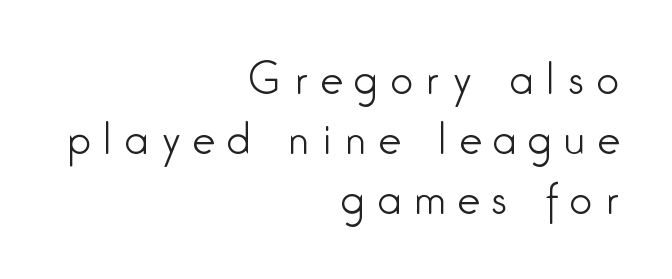
This sample is right-justified, so line beginnings fall wherever the words allow. This sample has the flowing, uneven cadence of proportional lettering. The letterforms sit at book weight or below. Caption: expanded tracking, letters set apart. Does the type have serifs? No, each stem ends abruptly. The zone under the glyphs is completely vacant.
